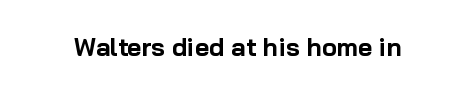
The image shows 25 px bold type, upright; set normal letter spacing, not underlined.
